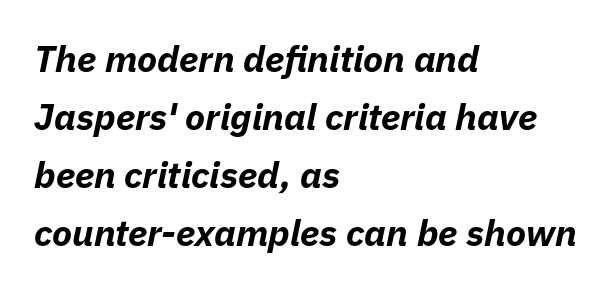
{"italic": "yes", "lean": "right", "slant_degrees": 11, "bold": "yes", "weight": "bold", "width": "normal", "stroke_contrast": "low", "x_height": "medium", "monospaced": "no", "underline": "no", "align": "left", "line_spacing": "normal", "line_spacing_ratio": 1.57, "letter_spacing": "normal", "letter_spacing_em": 0.0, "glyph_px": 37}
